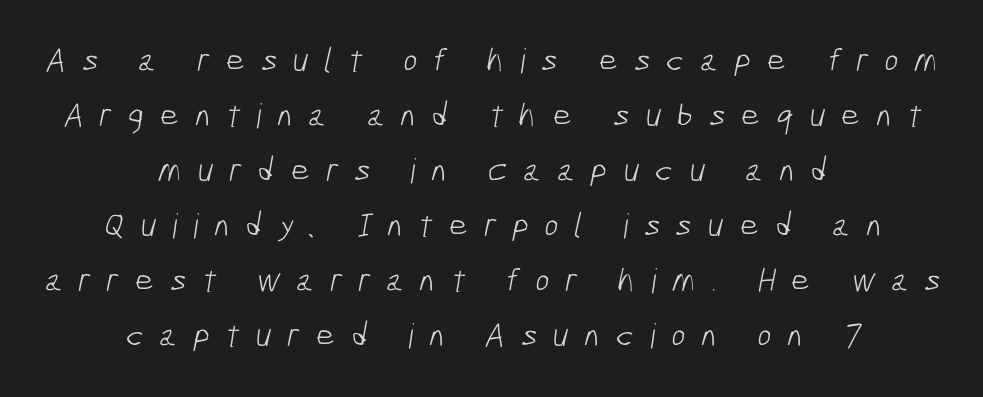
The image shows 34 px light, condensed sans-serif type; set centered, normal line spacing (1.62x), unusually wide letter spacing (+0.46 em), not underlined; low stroke contrast and a medium x-height.
